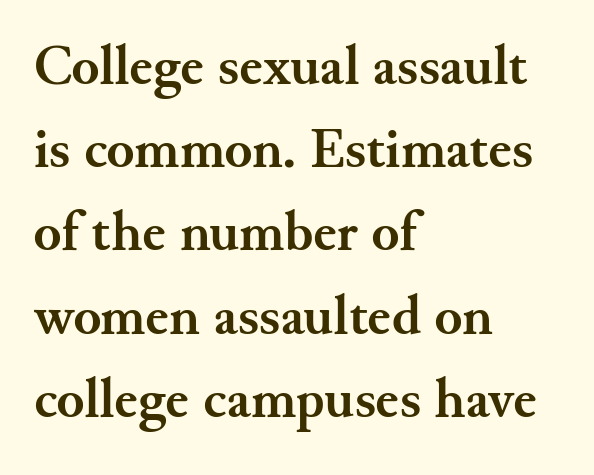
{"serif": "yes", "italic": "no", "bold": "yes", "weight": "semibold", "width": "normal", "stroke_contrast": "medium", "x_height": "small", "monospaced": "no", "underline": "no", "align": "left", "line_spacing": "normal", "line_spacing_ratio": 1.46, "letter_spacing": "normal", "letter_spacing_em": 0.0, "glyph_px": 57}
